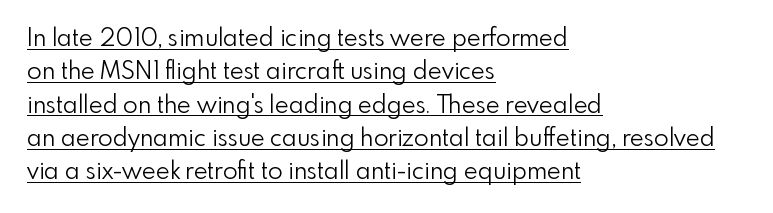
Q: Is the text bold? A: No.
Q: Is the text italic (slanted)? A: No, it is upright.
Q: Is the text underlined? A: Yes.
Q: How is the paragraph aligned? A: Left-aligned.
Q: Is the spacing between letters normal or unusually wide? A: Normal.
Q: Is the spacing between lines tight, normal or loose? A: Normal.
